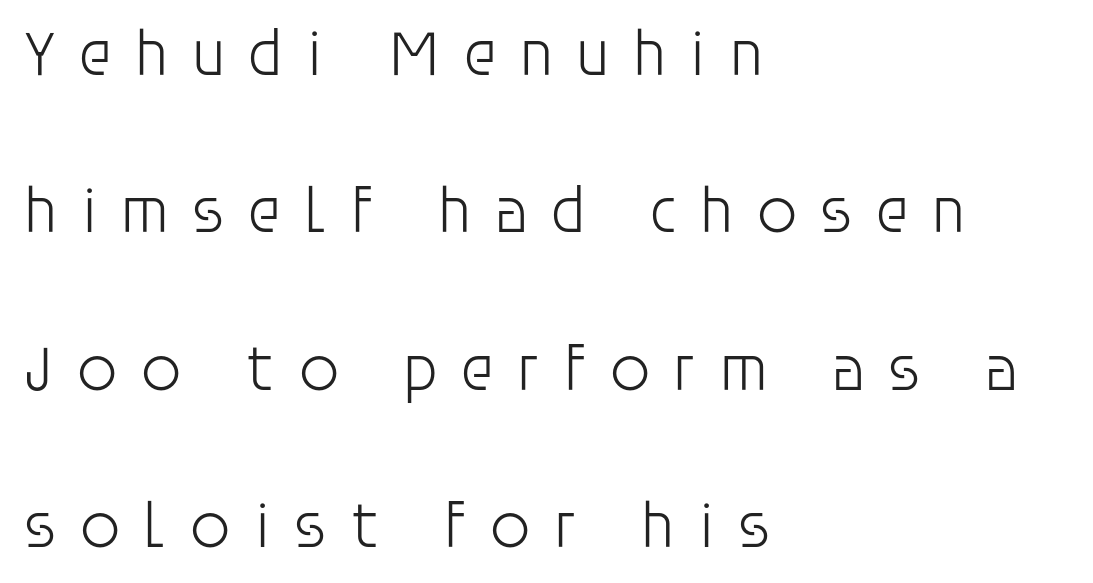
Between one letter and the next there's a generous, obvious gap. Rule under the text: the space is simply empty. You could not count columns in this text — the font is proportionally spaced. A roman cut, with each character standing at attention. Does the leading feel generous? Absolutely, it's lavish.
